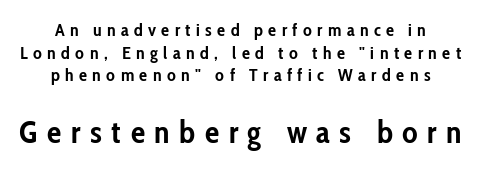
The image shows 32 px semibold, condensed sans-serif type, upright; set normal line spacing (1.26x), unusually wide letter spacing (+0.3 em), not underlined; the second (bottom) block is 1.78x larger; low stroke contrast and a medium x-height.
